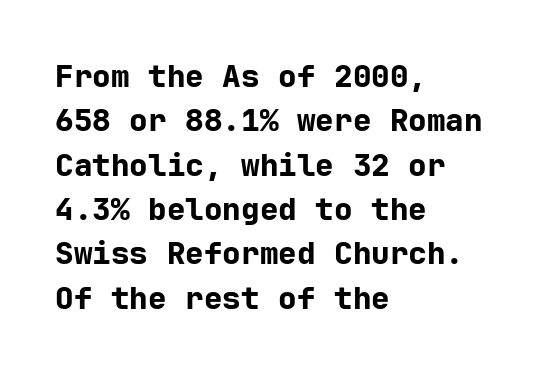
Q: Is the text bold? A: Yes.
Q: Is the text italic (slanted)? A: No, it is upright.
Q: Is the typeface a serif or a sans-serif typeface? A: Sans-serif.
Q: Is the text underlined? A: No.
Q: How is the paragraph aligned? A: Left-aligned.
Q: Is the spacing between letters normal or unusually wide? A: Normal.
Q: Is the spacing between lines tight, normal or loose? A: Normal.
Q: Width (condensed, normal, or wide)? A: Normal.
Q: Stroke contrast? A: Low.
Q: x-height? A: Medium.
